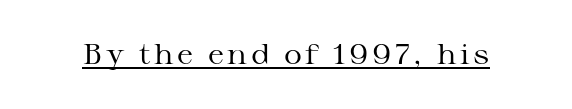
Q: Is the text bold? A: No.
Q: Is the text italic (slanted)? A: No, it is upright.
Q: Is the typeface a serif or a sans-serif typeface? A: Serif.
Q: Is the text underlined? A: Yes.
Q: Width (condensed, normal, or wide)? A: Wide.
Q: Stroke contrast? A: Medium.
Q: x-height? A: Medium.
Q: Monospaced? A: No.
